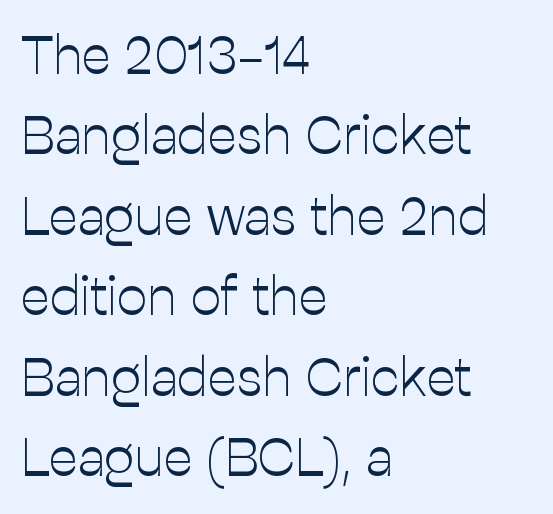
Unlike a traditional serif, this face leaves its strokes unadorned. One-word summary of the alignment: left. The passage shown stacks its lines at a standard gap. The cut favours lightness, reaching ordinary text weight at its darkest. Look at the tracking — it's just the regular setting, nothing added.
